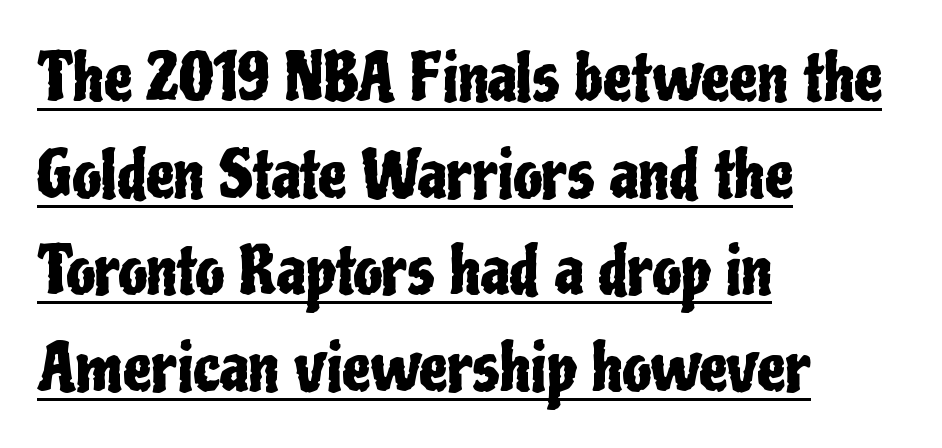
The image shows 64 px condensed sans-serif type, upright; set left-aligned, normal line spacing (1.51x), normal letter spacing, underlined; low stroke contrast and a medium x-height.
